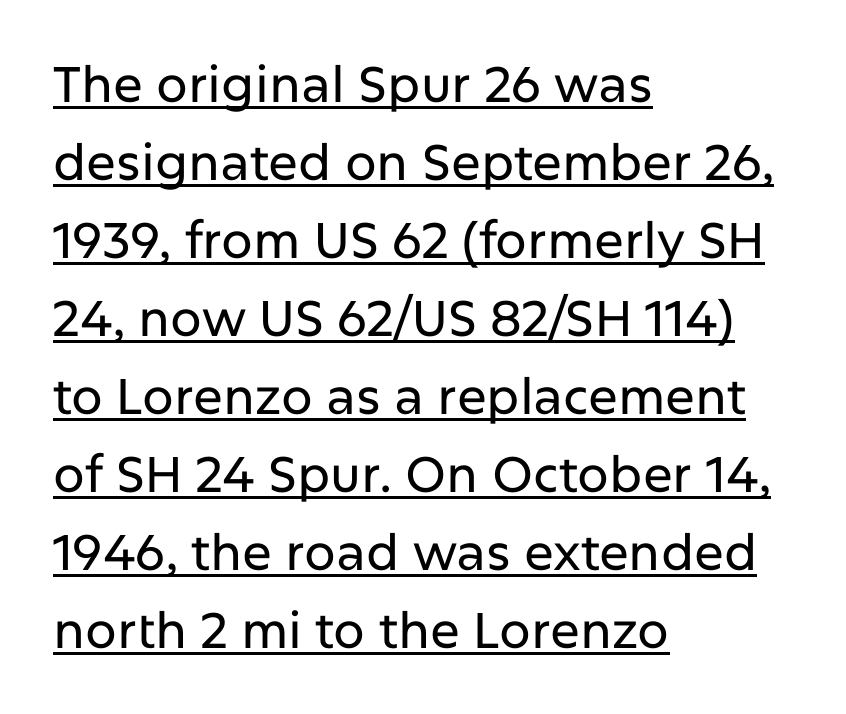
The image shows 50 px sans-serif type, upright; set left-aligned, normal line spacing (1.56x), normal letter spacing, underlined; low stroke contrast and a medium x-height.
